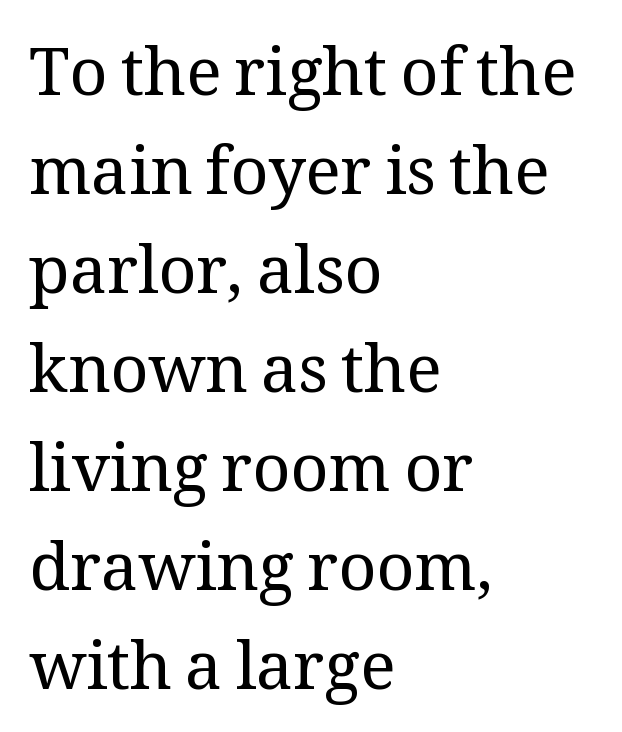
{"serif": "yes", "italic": "no", "bold": "no", "weight": "regular", "width": "normal", "stroke_contrast": "medium", "x_height": "medium", "monospaced": "no", "underline": "no", "align": "left", "line_spacing": "normal", "line_spacing_ratio": 1.5, "letter_spacing": "normal", "letter_spacing_em": 0.0, "glyph_px": 66}
